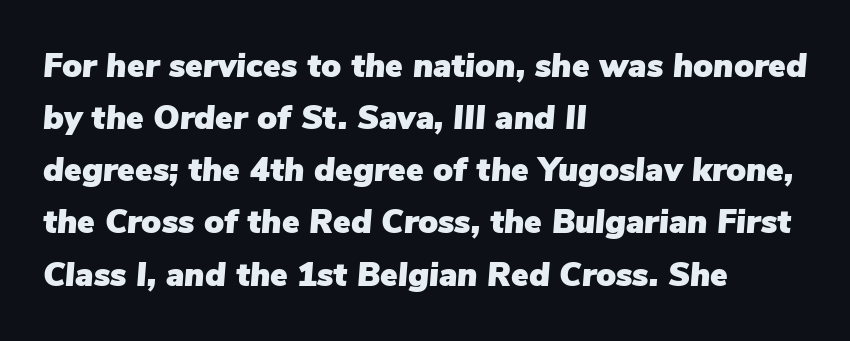
{"italic": "yes", "lean": "right", "slant_degrees": 5, "width": "normal", "stroke_contrast": "low", "x_height": "medium", "monospaced": "no", "underline": "no", "align": "left", "line_spacing": "normal", "line_spacing_ratio": 1.58, "letter_spacing": "normal", "letter_spacing_em": 0.0, "glyph_px": 33}
